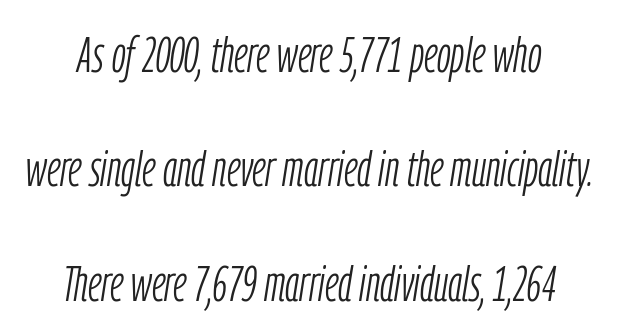
The passage shown leans; its letterforms are oblique. This sample has the flowing, uneven cadence of proportional lettering. One glance says open: line gaps are wider than usual. You could call the tracking neutral — neither tight nor loose. This reads as an unemphasized weight, regular at the heaviest. Has an underline been added? It has not.
